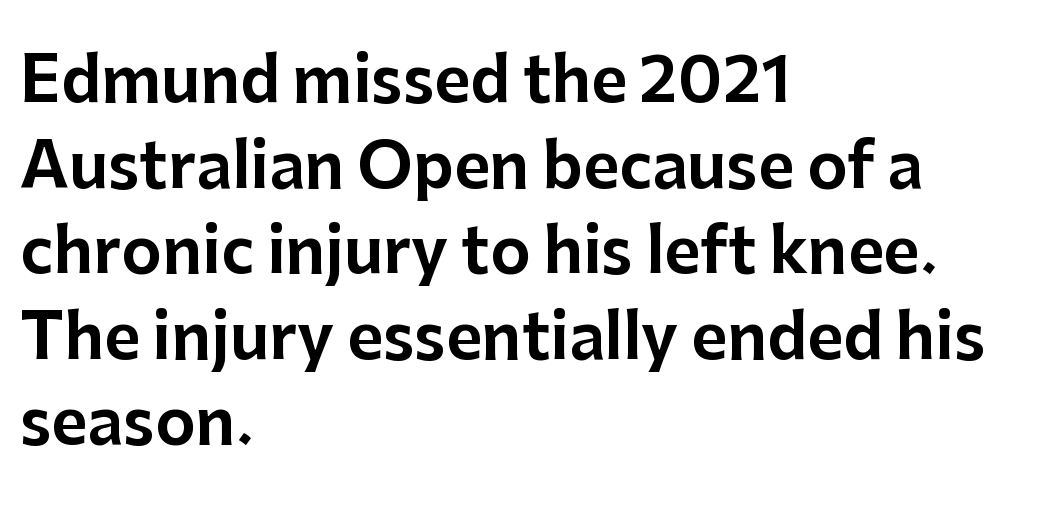
Q: Is the text italic (slanted)? A: No, it is upright.
Q: Is the typeface a serif or a sans-serif typeface? A: Sans-serif.
Q: Is the text underlined? A: No.
Q: How is the paragraph aligned? A: Left-aligned.
Q: Is the spacing between letters normal or unusually wide? A: Normal.
Q: Is the spacing between lines tight, normal or loose? A: Normal.
Q: Width (condensed, normal, or wide)? A: Normal.
Q: Stroke contrast? A: Low.
Q: x-height? A: Medium.
Q: Monospaced? A: No.
